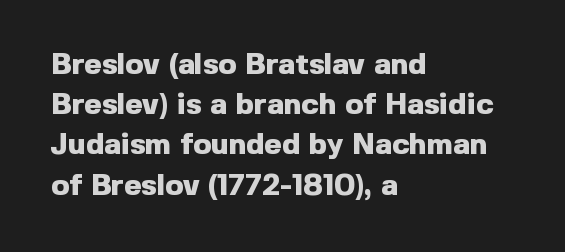
{"serif": "no", "italic": "no", "bold": "yes", "weight": "heavy", "width": "normal", "x_height": "medium", "monospaced": "no", "underline": "no", "align": "left", "line_spacing": "normal", "line_spacing_ratio": 1.34, "letter_spacing": "normal", "letter_spacing_em": 0.0, "glyph_px": 30}
